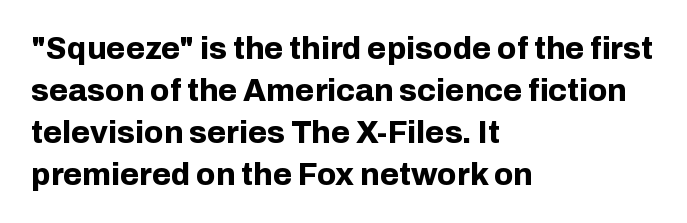
{"serif": "no", "italic": "no", "bold": "yes", "weight": "bold", "width": "normal", "stroke_contrast": "low", "x_height": "medium", "monospaced": "no", "underline": "no", "align": "left", "line_spacing": "normal", "line_spacing_ratio": 1.35, "letter_spacing": "normal", "letter_spacing_em": 0.0, "glyph_px": 31}
